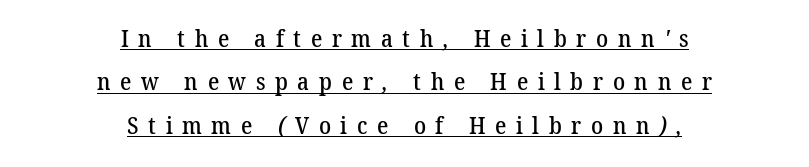
Q: Is the text underlined? A: Yes.
Q: How is the paragraph aligned? A: Centered.
Q: Is the spacing between letters normal or unusually wide? A: Unusually wide.
